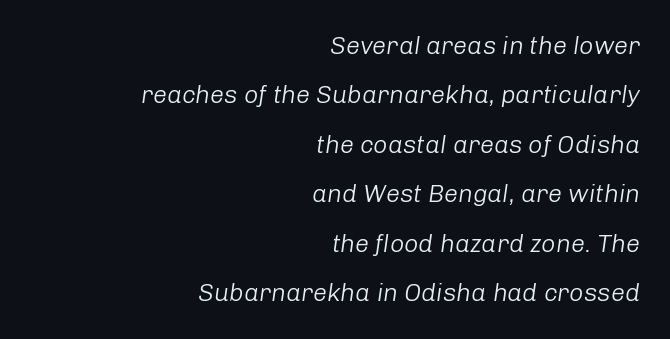
Words appear dense and cohesive because spacing is normal. The glyphs are unaccompanied by any horizontal stroke below them. Successive baselines arrive slowly, with a big drop between each. The face used here has a pronounced slope to its letters. No heavy texture on the line: the type isn't bold. The lines are quadded right.
